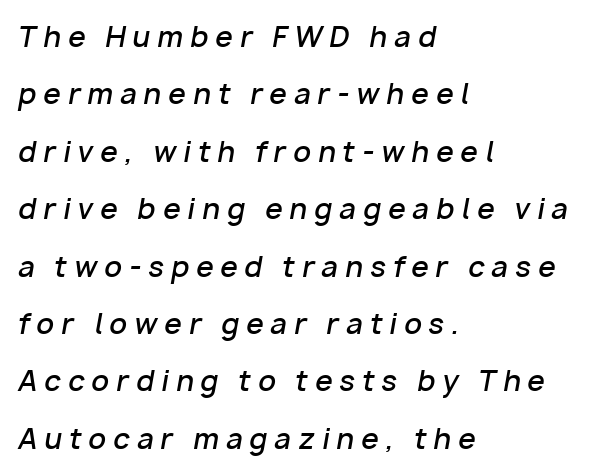
{"italic": "yes", "lean": "right", "slant_degrees": 10, "bold": "semi", "weight": "semibold", "width": "normal", "stroke_contrast": "low", "x_height": "medium", "monospaced": "no", "underline": "no", "align": "left", "line_spacing": "loose", "line_spacing_ratio": 2.05, "letter_spacing": "wide", "letter_spacing_em": 0.25, "glyph_px": 28}
